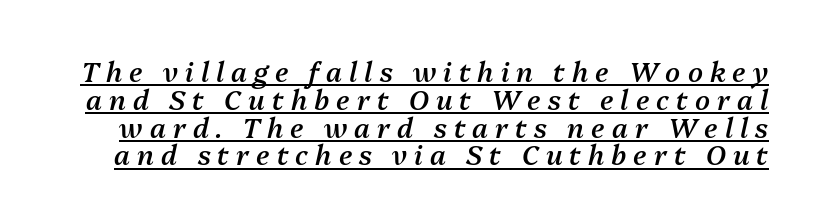
Q: Is the text bold? A: Semi-bold.
Q: Is the text italic (slanted)? A: Yes, it leans right by about 13 degrees.
Q: Is the text underlined? A: Yes.
Q: Is the spacing between letters normal or unusually wide? A: Unusually wide.
Q: Is the spacing between lines tight, normal or loose? A: Tight.
